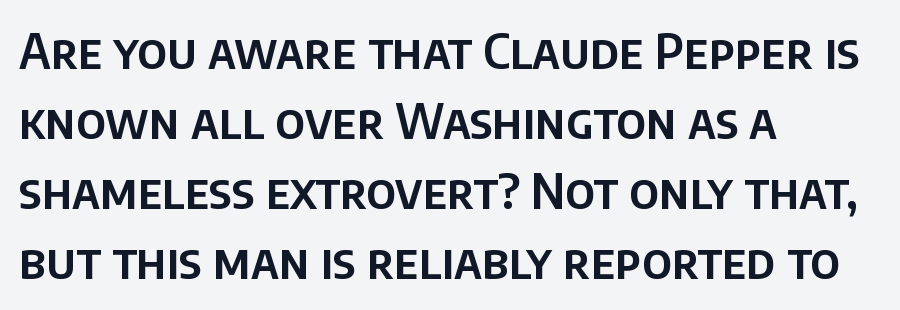
Look at the bottom of the vertical strokes: they stop flat, with no serifs. Line spacing here is normal. No italicization has been applied; the sample stays upright. The passage shown has conventional tracking throughout.
